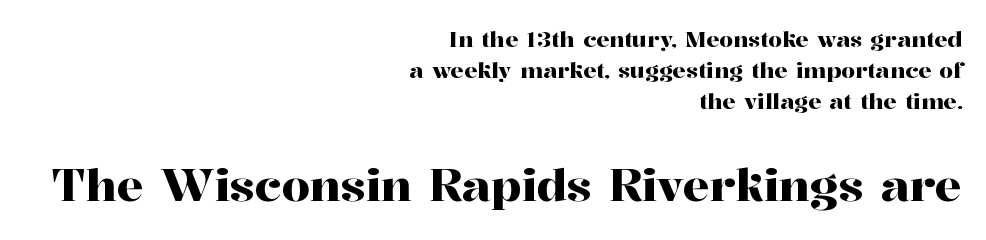
{"serif": "yes", "italic": "no", "width": "normal", "stroke_contrast": "high", "x_height": "medium", "monospaced": "no", "underline": "no", "align": "right", "line_spacing": "normal", "line_spacing_ratio": 1.41, "letter_spacing": "normal", "letter_spacing_em": 0.0, "larger_block": "second", "size_ratio": 2.05, "glyph_px": 45}
